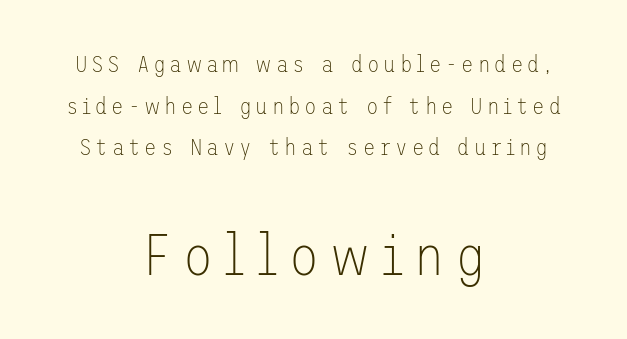
The whitespace from short lines is split evenly between both sides. Unmarked baselines from the first word to the last. Tall strokes in this sample are plumb rather than angled. Weight: regular or lighter. Font category for this specimen: sans-serif. Type size steps up from the first block to the second.
